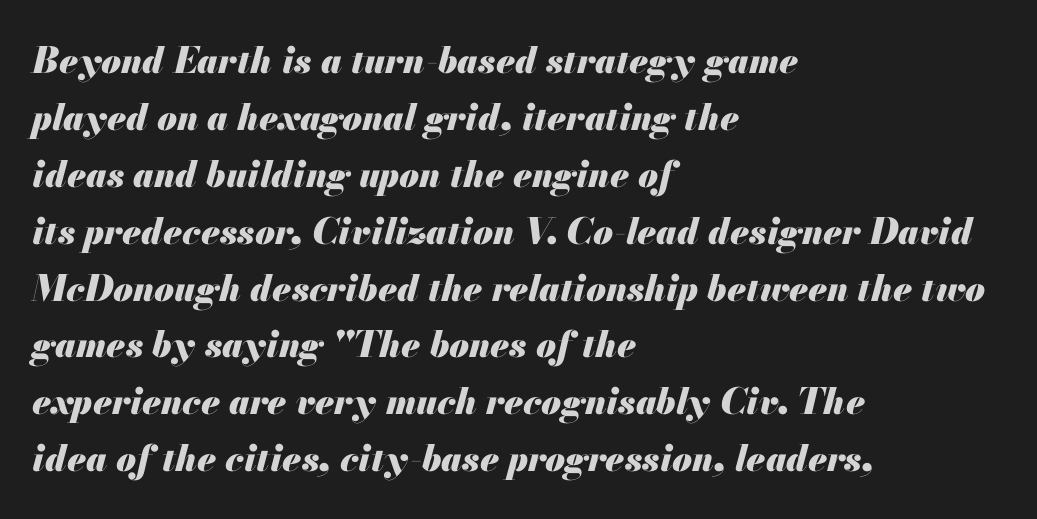
Notice how the stems are inclined rather than vertical — that's the hallmark of italics. No word sits above an underline. This sample uses plain, unmodified letter spacing. This is heavy type, rendered in bold. One glance says typical: line gaps are just what's usual.
